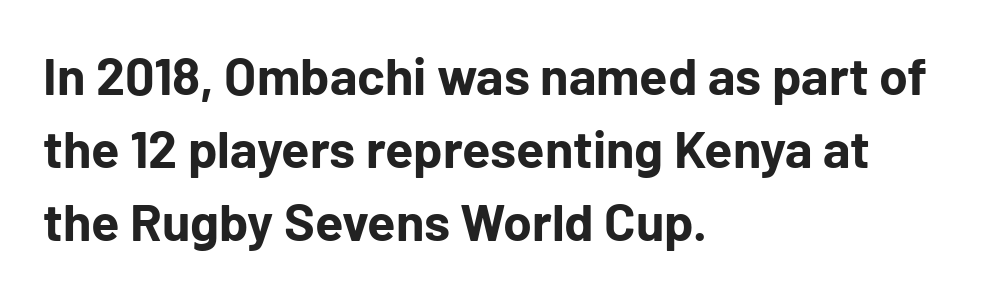
All the whitespace from short lines collects on the right. A typesetter would call this proportional, since set widths differ per character. Is there much room between lines? A standard amount, neither cramped nor airy. Compared with typical body copy, the letter spacing here is the same. Every stem runs plumb, perpendicular to the baseline. These lines carry a lot of weight — the face is fully bold.
